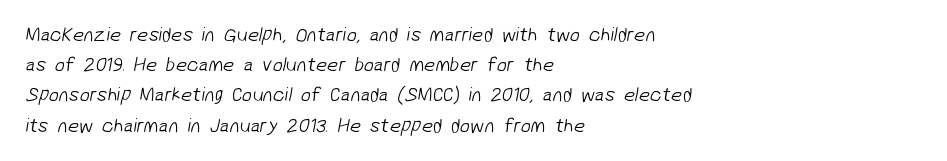
The image shows 20 px text type; set left-aligned, normal line spacing (1.51x), normal letter spacing, not underlined.
